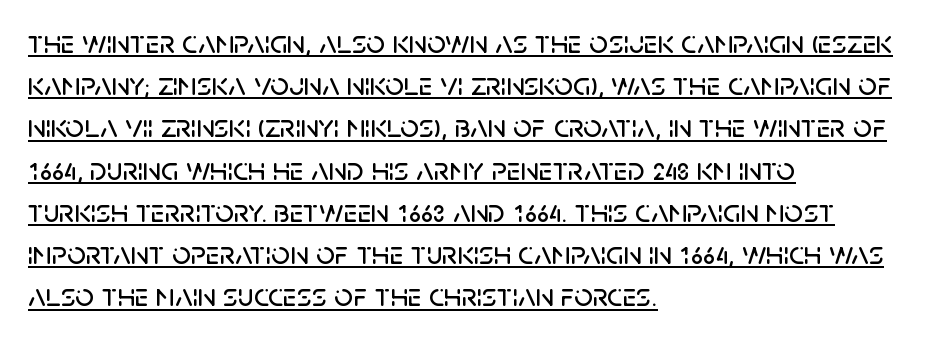
The image shows 33 px sans-serif type, upright; set left-aligned, normal line spacing (1.28x), normal letter spacing, underlined; low stroke contrast and a large x-height.
